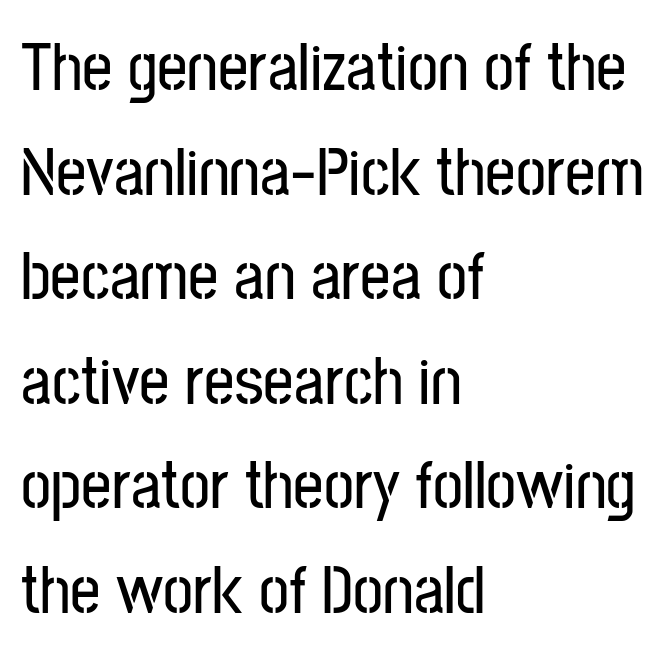
Q: Is the text italic (slanted)? A: No, it is upright.
Q: Is the typeface a serif or a sans-serif typeface? A: Sans-serif.
Q: Is the text underlined? A: No.
Q: How is the paragraph aligned? A: Left-aligned.
Q: Is the spacing between letters normal or unusually wide? A: Normal.
Q: Is the spacing between lines tight, normal or loose? A: Normal.
Q: Width (condensed, normal, or wide)? A: Condensed.
Q: Stroke contrast? A: Low.
Q: x-height? A: Medium.
Q: Monospaced? A: No.
